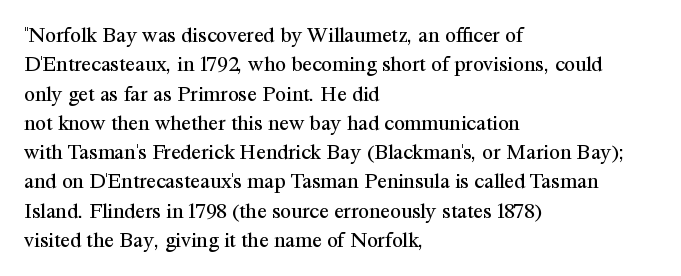
The image shows 22 px text type, upright; set left-aligned, normal line spacing (1.33x), normal letter spacing, not underlined.
